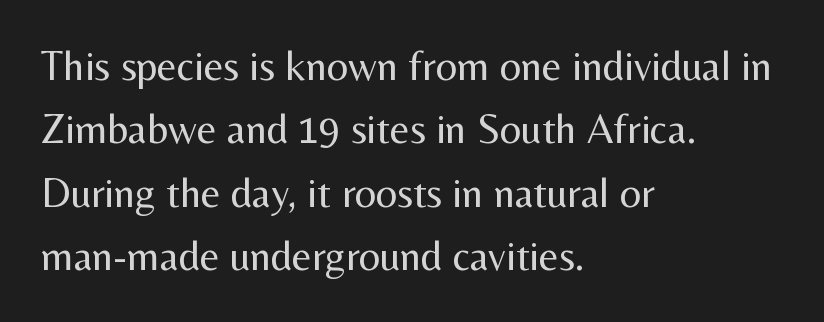
{"serif": "no", "italic": "no", "bold": "no", "weight": "regular", "width": "normal", "stroke_contrast": "medium", "x_height": "medium", "monospaced": "no", "underline": "no", "align": "left", "line_spacing": "normal", "line_spacing_ratio": 1.51, "letter_spacing": "normal", "letter_spacing_em": 0.0, "glyph_px": 42}
